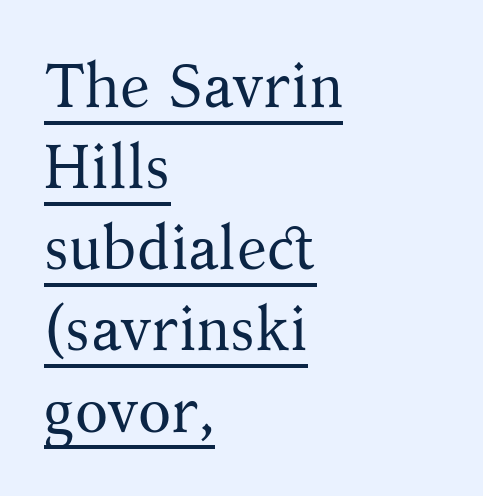
{"serif": "yes", "italic": "no", "bold": "no", "weight": "regular", "width": "normal", "stroke_contrast": "medium", "x_height": "medium", "monospaced": "no", "underline": "yes", "align": "left", "line_spacing": "normal", "line_spacing_ratio": 1.33, "letter_spacing": "normal", "letter_spacing_em": 0.0, "glyph_px": 61}
